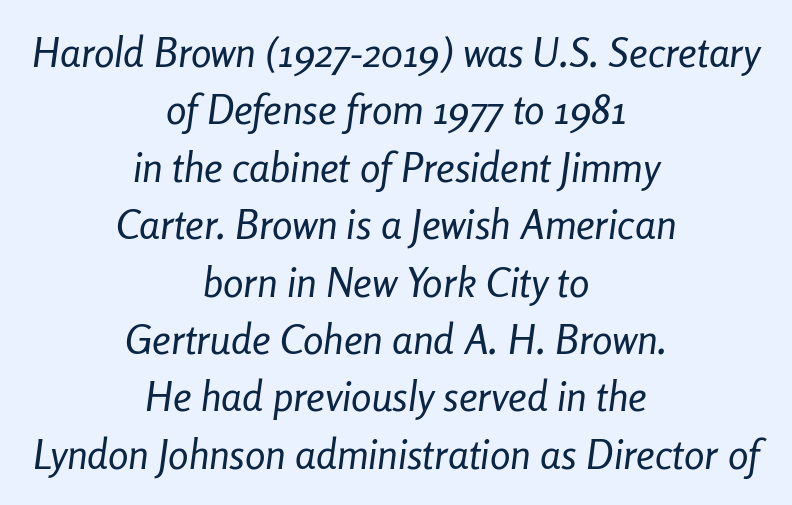
{"italic": "yes", "lean": "right", "slant_degrees": 8, "bold": "no", "weight": "regular", "width": "condensed", "stroke_contrast": "low", "x_height": "medium", "monospaced": "no", "underline": "no", "align": "center", "line_spacing": "normal", "line_spacing_ratio": 1.4, "letter_spacing": "normal", "letter_spacing_em": 0.0, "glyph_px": 41}
